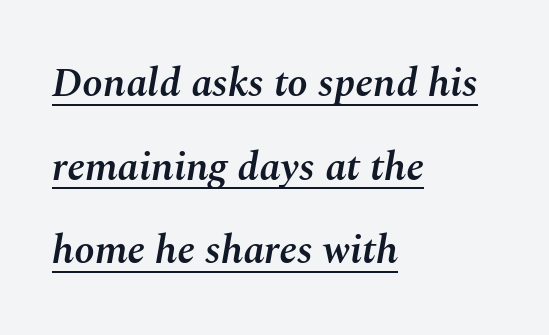
The image shows 41 px semibold type, italic (leaning right); set left-aligned, loose line spacing (2.04x), normal letter spacing, underlined; medium stroke contrast and a medium x-height.
